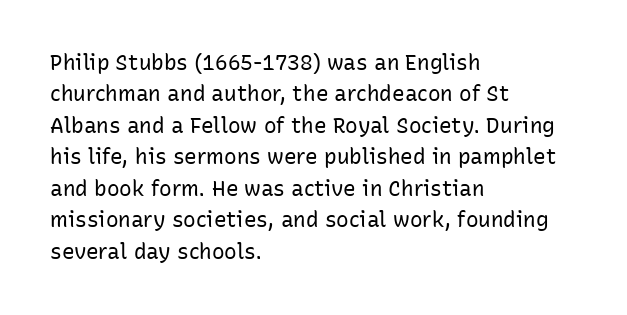
Q: Is the text bold? A: No.
Q: Is the text italic (slanted)? A: No, it is upright.
Q: Is the text underlined? A: No.
Q: How is the paragraph aligned? A: Left-aligned.
Q: Is the spacing between letters normal or unusually wide? A: Normal.
Q: Is the spacing between lines tight, normal or loose? A: Normal.
